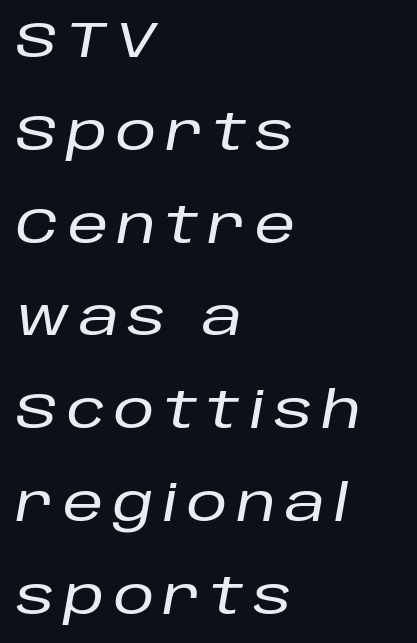
Which margin do the lines hug? The left one — the right edge is uneven. Here the designer chose a conventional face with non-uniform glyph widths. When letters slant like this, we call the style italic. Letters rest on an invisible, unmarked baseline.
